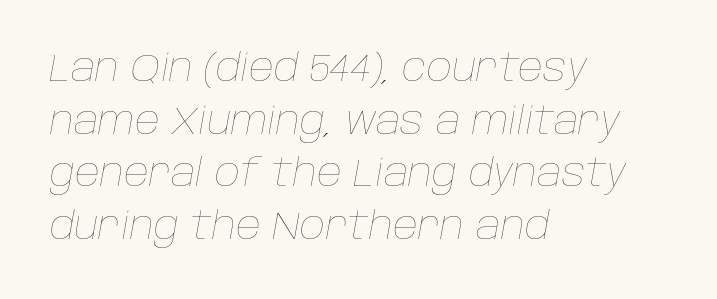
The image shows 39 px thin type, italic (leaning right); set left-aligned, normal line spacing (1.35x), normal letter spacing, not underlined; low stroke contrast and a large x-height.
